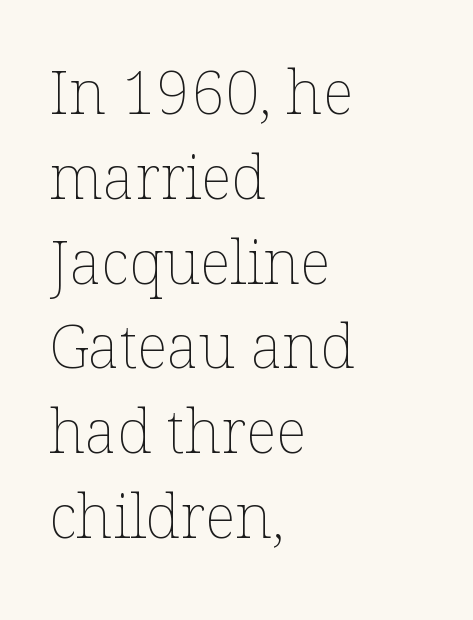
The image shows 61 px thin type, upright; set left-aligned, normal line spacing (1.39x), normal letter spacing, not underlined; low stroke contrast and a medium x-height.
